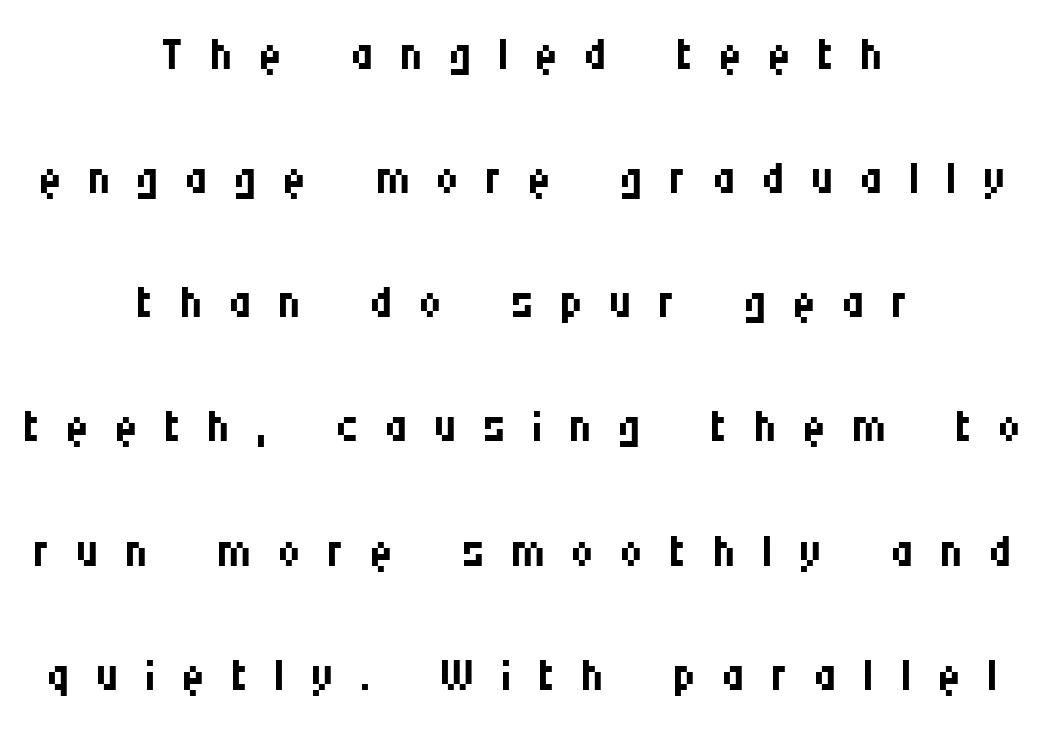
Examine the stroke ends and you'll find no serifs. If you folded the block vertically in half, each line would mirror itself in length. Tracking value appears strongly positive — letters spread wide. Weight class: somewhere from thin through regular.
